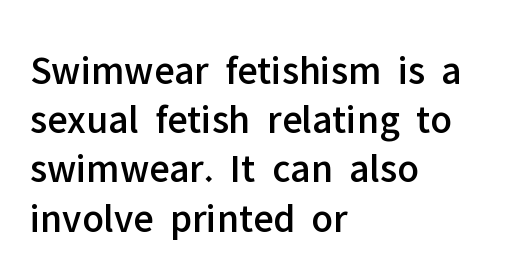
The image shows 41 px sans-serif type, upright; set left-aligned, line spacing 1.2x, normal letter spacing, not underlined; low stroke contrast and a medium x-height.
